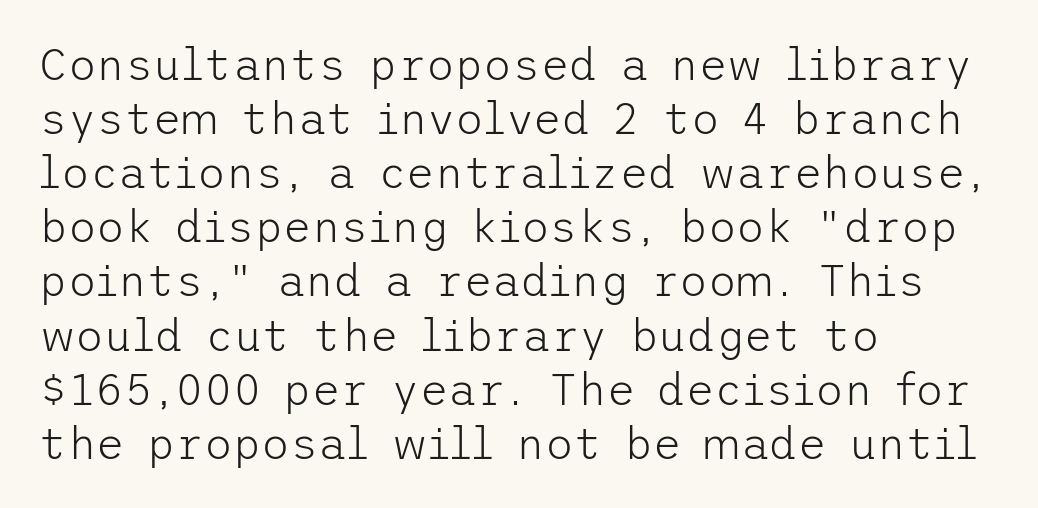
Q: Is the text bold? A: No.
Q: Is the text italic (slanted)? A: No, it is upright.
Q: Is the typeface a serif or a sans-serif typeface? A: Sans-serif.
Q: Is the text underlined? A: No.
Q: How is the paragraph aligned? A: Left-aligned.
Q: Is the spacing between letters normal or unusually wide? A: Normal.
Q: Width (condensed, normal, or wide)? A: Normal.
Q: Stroke contrast? A: Low.
Q: x-height? A: Medium.
